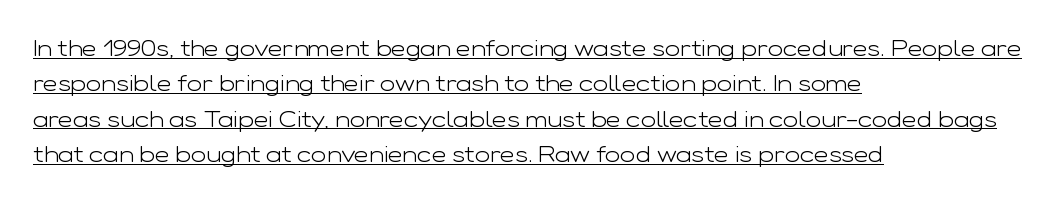
The image shows 23 px text type, upright; set left-aligned, normal line spacing (1.54x), normal letter spacing, underlined.
